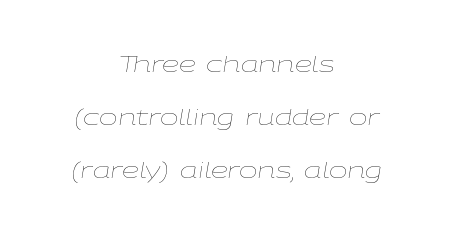
The image shows 22 px text type, italic (leaning right); set centered, loose line spacing (2.41x), normal letter spacing, not underlined.
